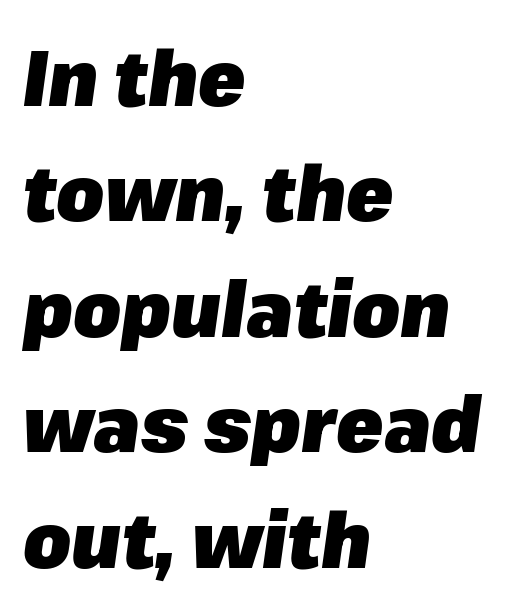
{"italic": "yes", "lean": "right", "slant_degrees": 8, "bold": "yes", "weight": "heavy", "width": "normal", "stroke_contrast": "low", "x_height": "medium", "monospaced": "no", "underline": "no", "align": "left", "line_spacing": "normal", "line_spacing_ratio": 1.5, "letter_spacing": "normal", "letter_spacing_em": 0.0, "glyph_px": 77}
